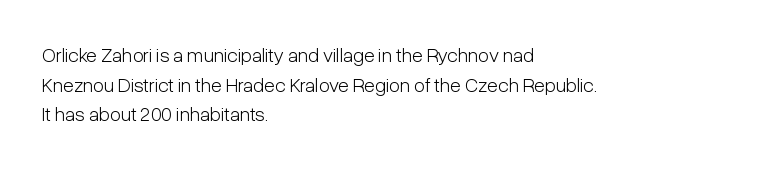
The image shows 20 px text type, upright; set left-aligned, normal line spacing (1.48x), normal letter spacing, not underlined.
